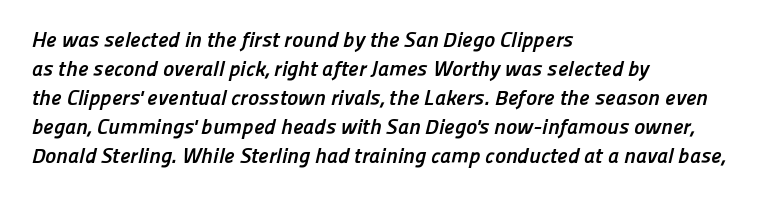
Q: Is the text bold? A: Yes.
Q: Is the text underlined? A: No.
Q: How is the paragraph aligned? A: Left-aligned.
Q: Is the spacing between letters normal or unusually wide? A: Normal.
Q: Is the spacing between lines tight, normal or loose? A: Normal.
